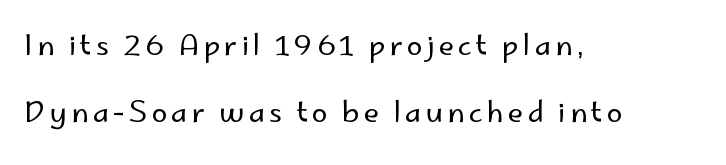
Q: Is the text bold? A: No.
Q: Is the text italic (slanted)? A: No, it is upright.
Q: Is the typeface a serif or a sans-serif typeface? A: Sans-serif.
Q: Is the text underlined? A: No.
Q: How is the paragraph aligned? A: Left-aligned.
Q: Is the spacing between lines tight, normal or loose? A: Loose.
Q: Width (condensed, normal, or wide)? A: Normal.
Q: Stroke contrast? A: Low.
Q: x-height? A: Small.
Q: Monospaced? A: No.
